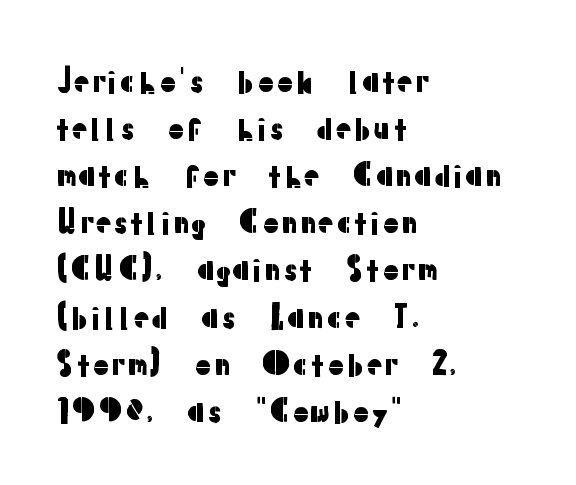
The image shows 31 px sans-serif type, upright; set left-aligned, normal line spacing (1.52x), normal letter spacing, not underlined; low stroke contrast and a medium x-height.
